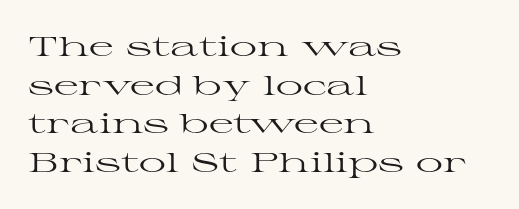
Stroke thickness stays within the range of a standard reading face or lighter. Notice how descenders clear the ascenders below comfortably — that's standard leading. There is no visible air inserted between adjacent glyphs. Casual observation: everything's shoved over to the left. The specimen omits any rule beneath the text block's lines. The letters stand straight up with perfectly vertical stems.
